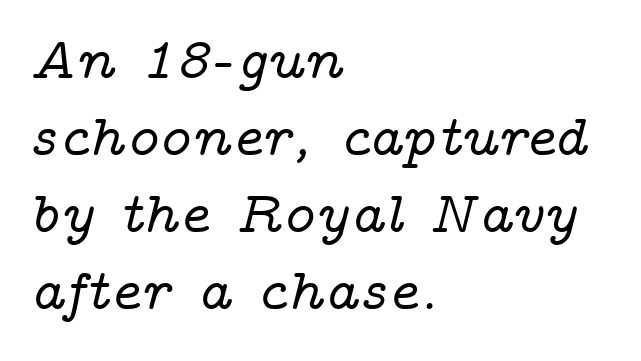
Has an underline been added? It has not. Notice how the stems are inclined rather than vertical — that's the hallmark of italics. Students, observe: this is what conventionally led text looks like. Character widths vary here, with narrow letters taking less room than wide ones.
